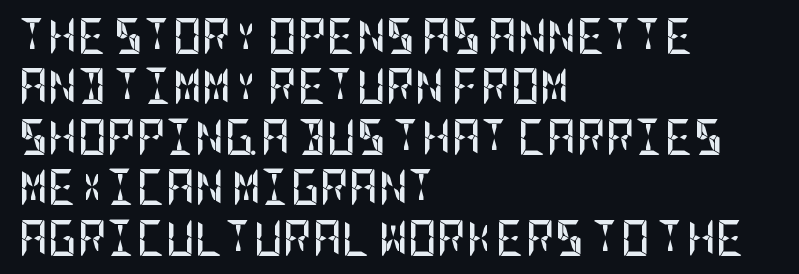
{"serif": "no", "italic": "no", "bold": "yes", "weight": "semibold", "width": "condensed", "stroke_contrast": "low", "x_height": "large", "underline": "no", "align": "left", "line_spacing": "normal", "line_spacing_ratio": 1.4, "letter_spacing": "normal", "letter_spacing_em": 0.0, "glyph_px": 36}
